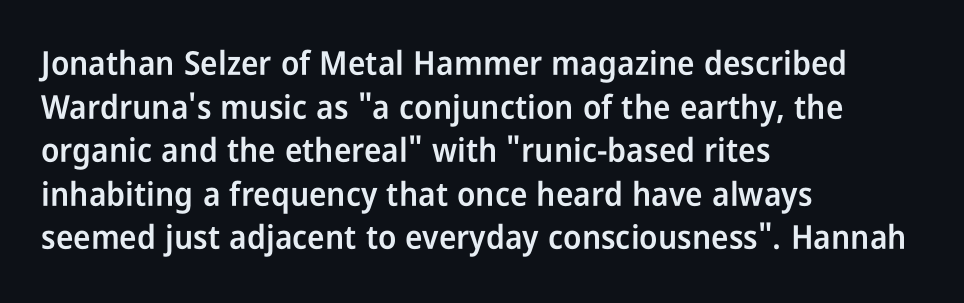
Q: Is the text bold? A: Semi-bold.
Q: Is the text italic (slanted)? A: No, it is upright.
Q: Is the typeface a serif or a sans-serif typeface? A: Sans-serif.
Q: Is the text underlined? A: No.
Q: How is the paragraph aligned? A: Left-aligned.
Q: Is the spacing between letters normal or unusually wide? A: Normal.
Q: Is the spacing between lines tight, normal or loose? A: Normal.
Q: Width (condensed, normal, or wide)? A: Condensed.
Q: Stroke contrast? A: Low.
Q: x-height? A: Medium.
Q: Monospaced? A: No.
